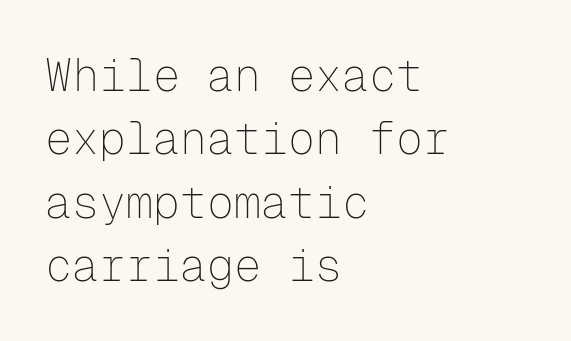
The image shows 45 px thin sans-serif type, upright, monospaced; set left-aligned, normal line spacing (1.41x), normal letter spacing, not underlined; low stroke contrast and a medium x-height.
